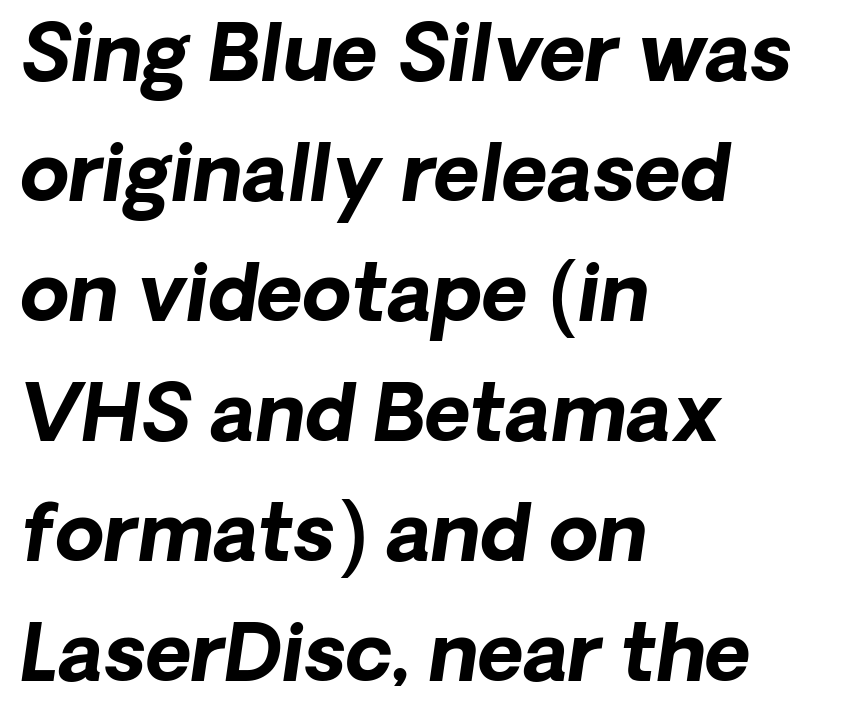
Q: Is the text bold? A: Yes.
Q: Is the typeface a serif or a sans-serif typeface? A: Sans-serif.
Q: Is the text underlined? A: No.
Q: How is the paragraph aligned? A: Left-aligned.
Q: Is the spacing between letters normal or unusually wide? A: Normal.
Q: Is the spacing between lines tight, normal or loose? A: Normal.
Q: Width (condensed, normal, or wide)? A: Normal.
Q: Stroke contrast? A: Low.
Q: x-height? A: Medium.
Q: Monospaced? A: No.
